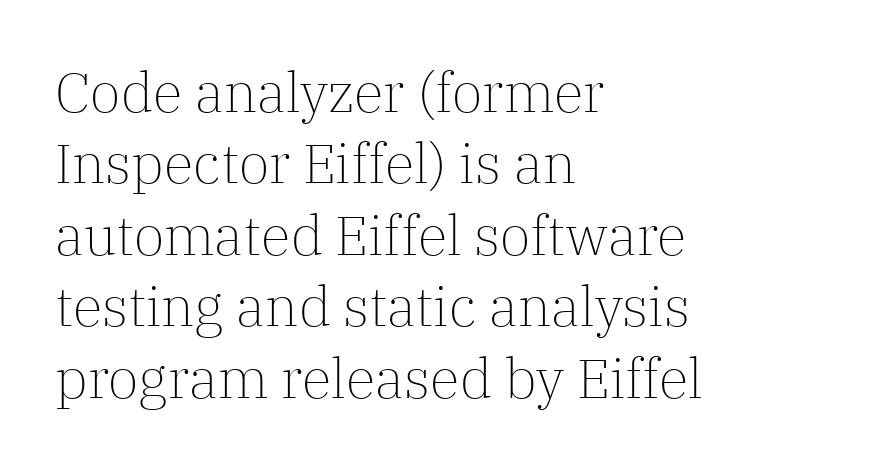
Q: Is the text bold? A: No.
Q: Is the text italic (slanted)? A: No, it is upright.
Q: Is the typeface a serif or a sans-serif typeface? A: Serif.
Q: Is the text underlined? A: No.
Q: How is the paragraph aligned? A: Left-aligned.
Q: Is the spacing between letters normal or unusually wide? A: Normal.
Q: Is the spacing between lines tight, normal or loose? A: Normal.
Q: Width (condensed, normal, or wide)? A: Normal.
Q: Stroke contrast? A: Low.
Q: x-height? A: Medium.
Q: Monospaced? A: No.
